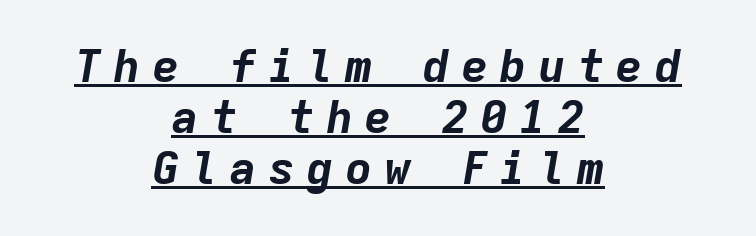
Q: Is the text bold? A: Yes.
Q: Is the text italic (slanted)? A: Yes, it leans right by about 9 degrees.
Q: Is the text underlined? A: Yes.
Q: How is the paragraph aligned? A: Centered.
Q: Is the spacing between letters normal or unusually wide? A: Unusually wide.
Q: Is the spacing between lines tight, normal or loose? A: Tight.
Q: Width (condensed, normal, or wide)? A: Normal.
Q: Stroke contrast? A: Low.
Q: x-height? A: Medium.
Q: Monospaced? A: Yes.
